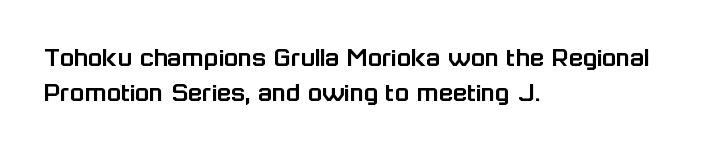
The image shows 29 px sans-serif type, upright; set left-aligned, line spacing 1.21x, normal letter spacing, not underlined; low stroke contrast and a medium x-height.
